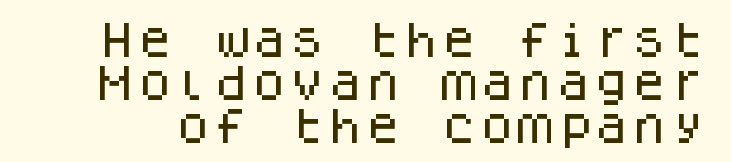
{"serif": "no", "italic": "no", "width": "normal", "stroke_contrast": "low", "x_height": "large", "monospaced": "yes", "underline": "no", "line_spacing": "tight", "line_spacing_ratio": 1.13, "letter_spacing": "normal", "letter_spacing_em": 0.0, "glyph_px": 38}
